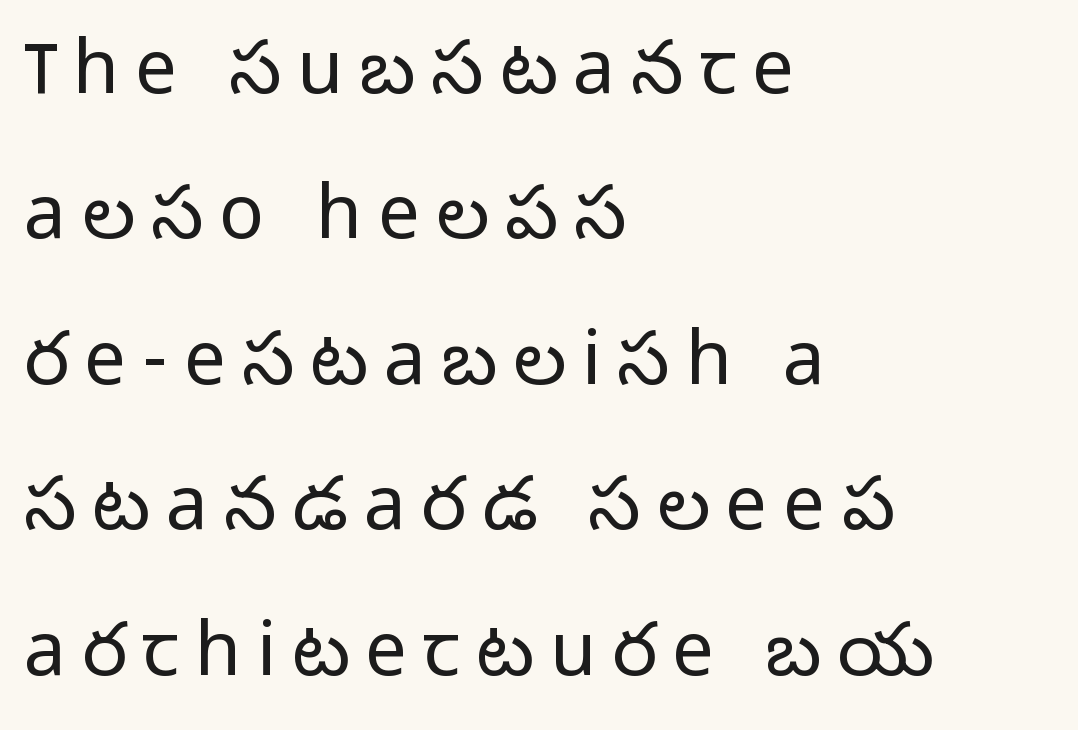
The characters are drawn with everyday or finer stroke widths. Loosely led — the rows are spread out. These lines were composed using upright roman letters. No feet cap the strokes, marking this as sans-serif type. Where is the straight margin? On the left. The rendering inserts visible extra space after every character.
